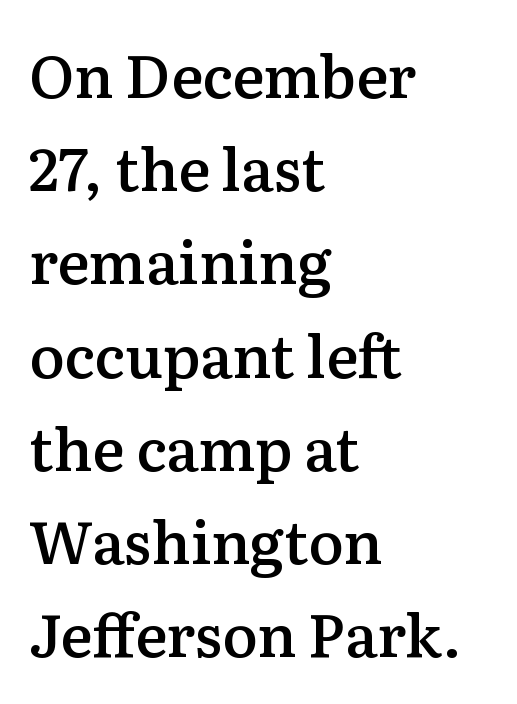
Q: Is the text bold? A: Semi-bold.
Q: Is the text italic (slanted)? A: No, it is upright.
Q: Is the typeface a serif or a sans-serif typeface? A: Serif.
Q: Is the text underlined? A: No.
Q: How is the paragraph aligned? A: Left-aligned.
Q: Is the spacing between letters normal or unusually wide? A: Normal.
Q: Is the spacing between lines tight, normal or loose? A: Normal.
Q: Width (condensed, normal, or wide)? A: Normal.
Q: Stroke contrast? A: Medium.
Q: x-height? A: Medium.
Q: Monospaced? A: No.
